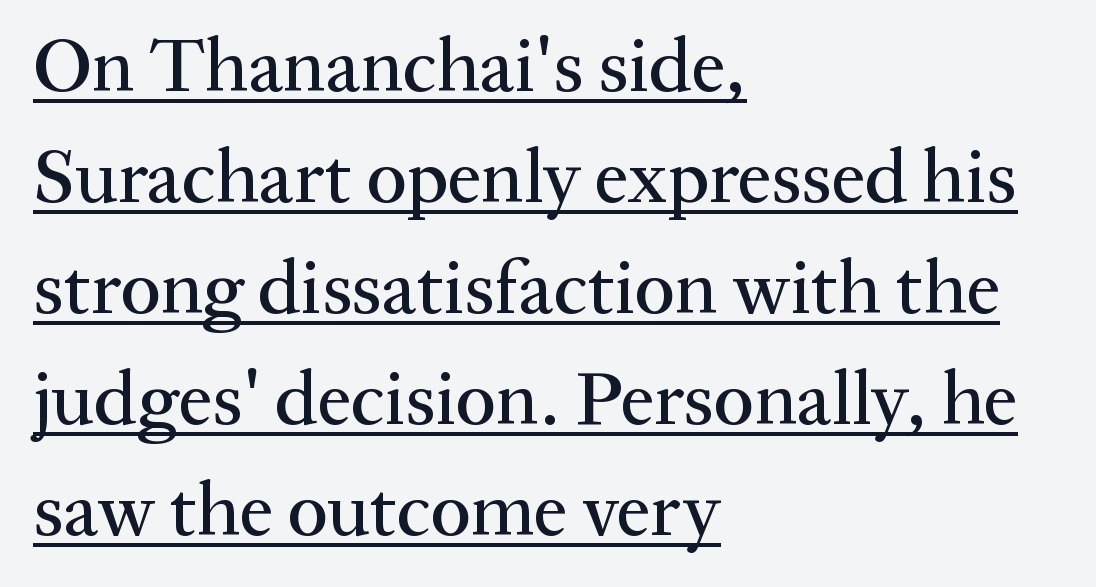
The image shows 76 px serif type, upright; set left-aligned, normal line spacing (1.46x), normal letter spacing, underlined; medium stroke contrast and a medium x-height.
